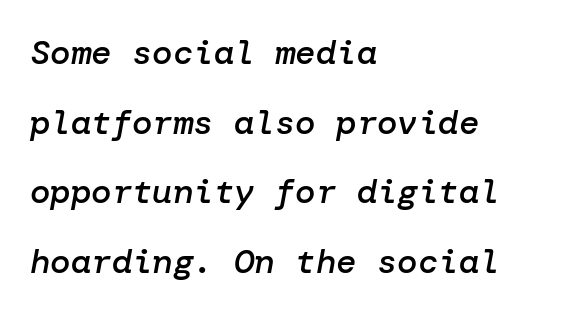
A typesetter would call this leading open, well beyond the default. The compositor pushed each line to the left boundary. A bare baseline throughout the passage. Its strokes are somewhat broadened, the hallmark of semibold type. The rendering applies a slant to the glyphs.
